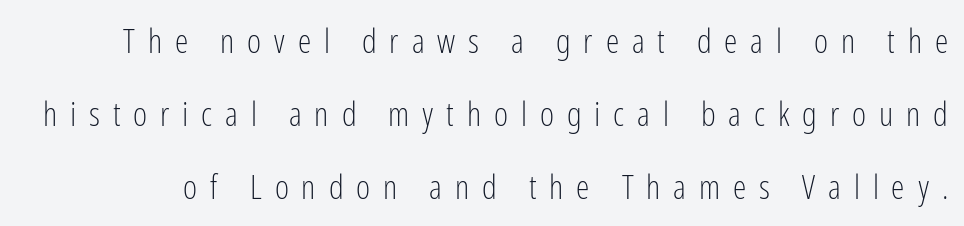
The image shows 34 px light, condensed sans-serif type, upright; set loose line spacing (2.15x), unusually wide letter spacing (+0.38 em), not underlined; low stroke contrast and a medium x-height.
